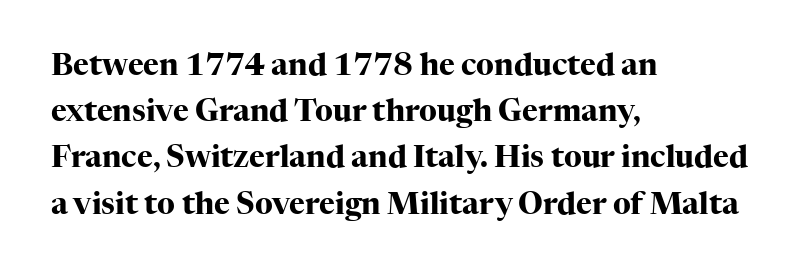
{"serif": "yes", "italic": "no", "bold": "yes", "weight": "heavy", "width": "normal", "stroke_contrast": "high", "x_height": "medium", "monospaced": "no", "underline": "no", "align": "left", "line_spacing": "normal", "line_spacing_ratio": 1.54, "letter_spacing": "normal", "letter_spacing_em": 0.0, "glyph_px": 30}
